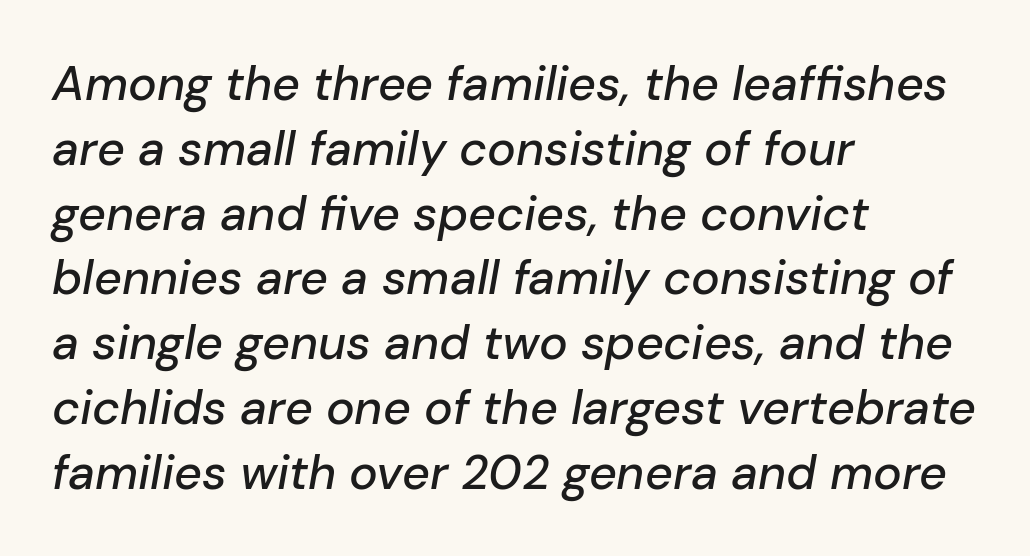
Q: Is the text italic (slanted)? A: Yes, it leans right by about 10 degrees.
Q: Is the text underlined? A: No.
Q: How is the paragraph aligned? A: Left-aligned.
Q: Is the spacing between letters normal or unusually wide? A: Normal.
Q: Is the spacing between lines tight, normal or loose? A: Normal.
Q: Width (condensed, normal, or wide)? A: Normal.
Q: Stroke contrast? A: Low.
Q: x-height? A: Medium.
Q: Monospaced? A: No.
